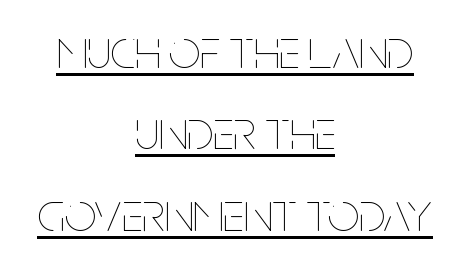
A typesetter would call this proportional, since set widths differ per character. Stroke thickness stays within the range of a standard reading face or lighter. The space between consecutive lines is moderate. Visually the block forms a symmetrical silhouette, jagged on both flanks.
